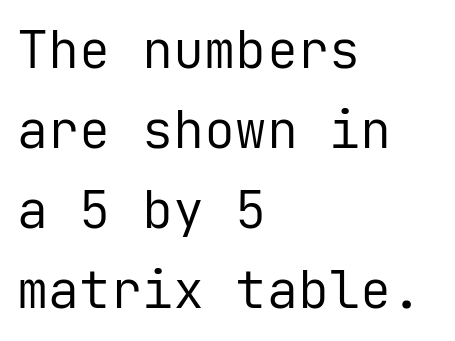
The image shows 52 px regular-weight sans-serif type, upright, monospaced; set left-aligned, normal line spacing (1.54x), normal letter spacing, not underlined; low stroke contrast and a medium x-height.
